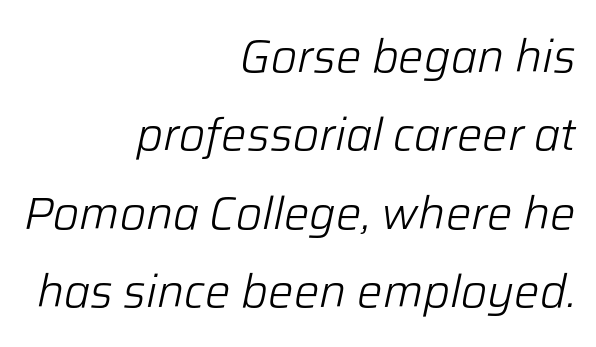
Descenders are the only things crossing below the line. In terms of posture, this sample is oblique. This is not heavy type; no bold has been used. Looks like regular typesetting: each glyph gets only the width it needs. The rendering keeps characters at their native spacing.
